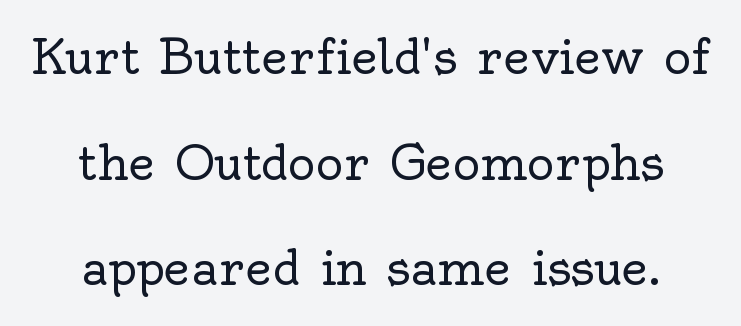
{"serif": "yes", "italic": "no", "bold": "no", "weight": "regular", "width": "normal", "x_height": "small", "monospaced": "no", "underline": "no", "line_spacing": "loose", "line_spacing_ratio": 2.25, "letter_spacing": "normal", "letter_spacing_em": 0.0, "glyph_px": 47}
